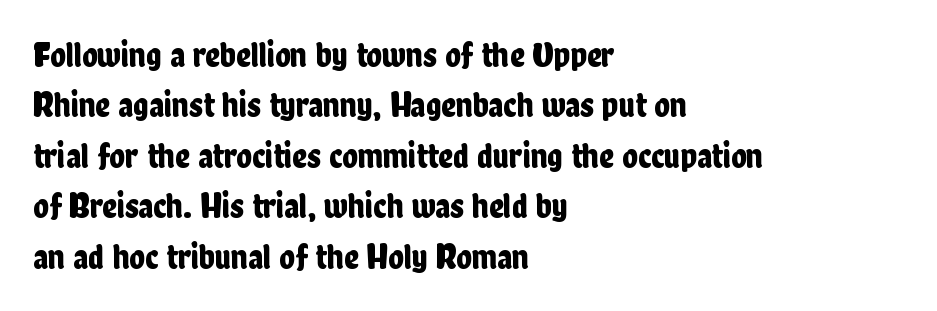
Q: Is the text italic (slanted)? A: No, it is upright.
Q: Is the typeface a serif or a sans-serif typeface? A: Sans-serif.
Q: Is the text underlined? A: No.
Q: How is the paragraph aligned? A: Left-aligned.
Q: Is the spacing between letters normal or unusually wide? A: Normal.
Q: Is the spacing between lines tight, normal or loose? A: Normal.
Q: Width (condensed, normal, or wide)? A: Condensed.
Q: Stroke contrast? A: Low.
Q: x-height? A: Medium.
Q: Monospaced? A: No.
